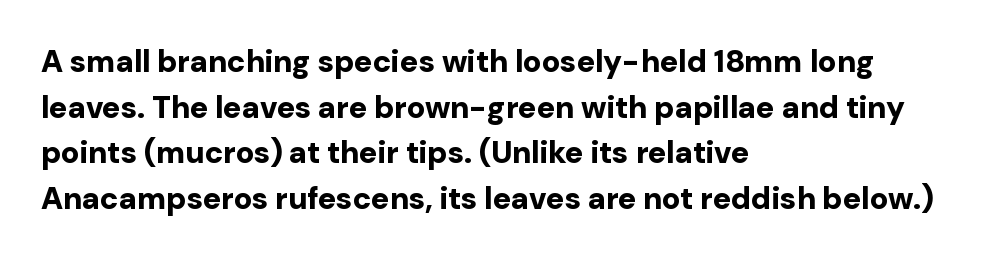
Q: Is the text bold? A: Yes.
Q: Is the text italic (slanted)? A: No, it is upright.
Q: Is the typeface a serif or a sans-serif typeface? A: Sans-serif.
Q: Is the text underlined? A: No.
Q: How is the paragraph aligned? A: Left-aligned.
Q: Is the spacing between letters normal or unusually wide? A: Normal.
Q: Is the spacing between lines tight, normal or loose? A: Normal.
Q: Width (condensed, normal, or wide)? A: Normal.
Q: Stroke contrast? A: Low.
Q: x-height? A: Medium.
Q: Monospaced? A: No.
